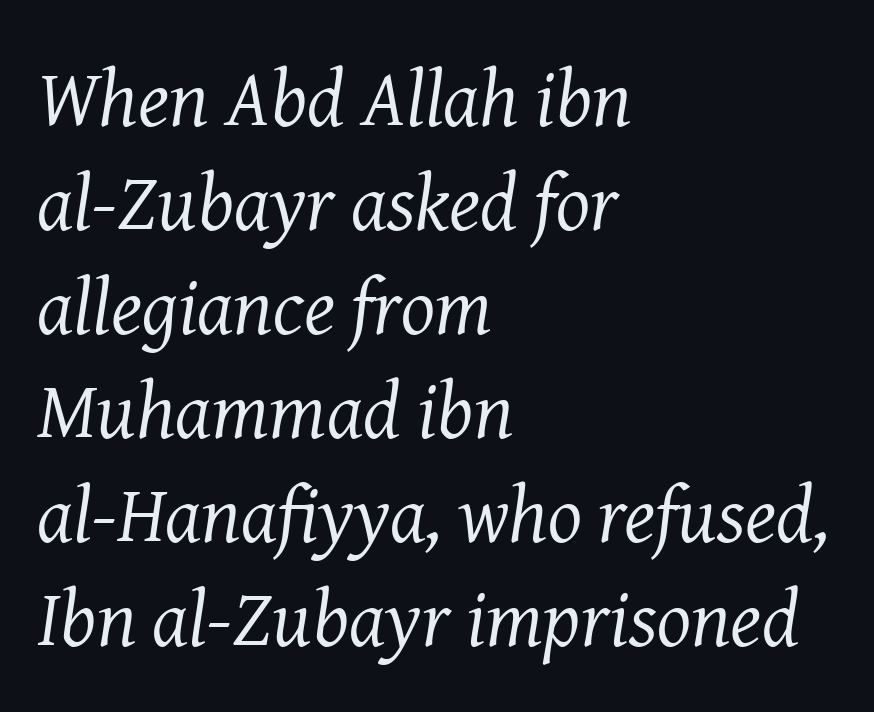
It's the slanting kind of type. Clear beneath every line of the passage. The strokes are not fattened; the text isn't bold. Left-aligned paragraph, ragged on the right.
